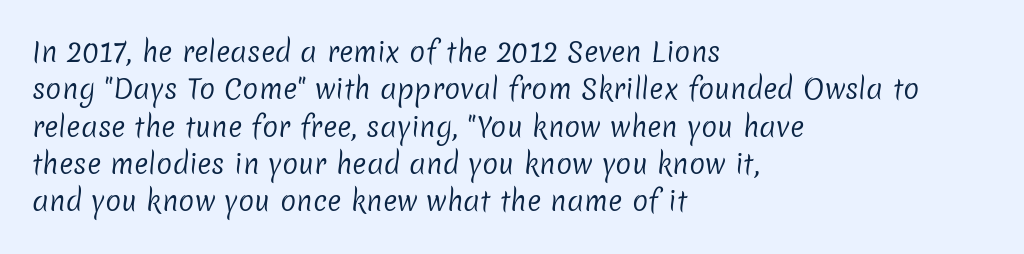
{"bold": "no", "underline": "no", "align": "left", "line_spacing": "normal", "line_spacing_ratio": 1.38, "letter_spacing": "normal", "letter_spacing_em": 0.0, "glyph_px": 27}
